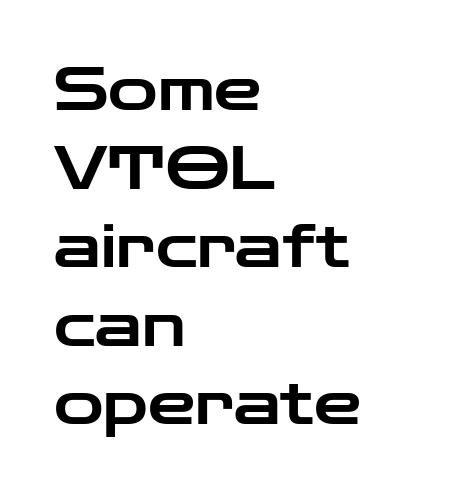
Check where the strokes stop: nothing finishes them off — pure sans. Reading down the column, the eye jumps a familiar distance to each next line. These lines are rendered in a variable-pitch font. All the whitespace from short lines collects on the right.
